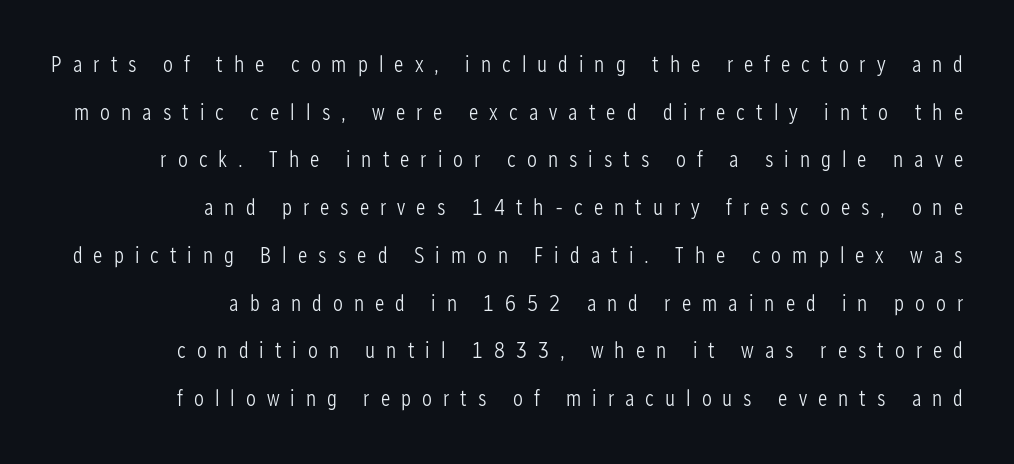
Summary of weight: not heavy and not bold. Quick note: not italic, upright. Line spacing here is loose. The text block is weighted toward the right margin, trailing off unevenly leftward. Short note: letters widely spaced. Descender tails drop into unmarked territory.
